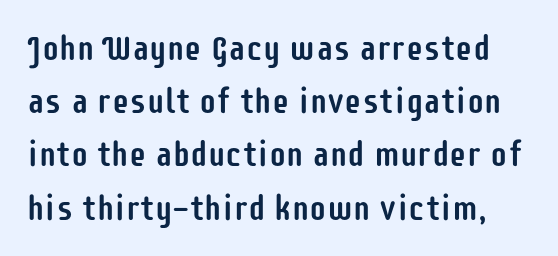
Q: Is the text italic (slanted)? A: No, it is upright.
Q: Is the typeface a serif or a sans-serif typeface? A: Sans-serif.
Q: Is the text underlined? A: No.
Q: Is the spacing between letters normal or unusually wide? A: Normal.
Q: Is the spacing between lines tight, normal or loose? A: Normal.
Q: Width (condensed, normal, or wide)? A: Condensed.
Q: Stroke contrast? A: Low.
Q: x-height? A: Large.
Q: Monospaced? A: No.
